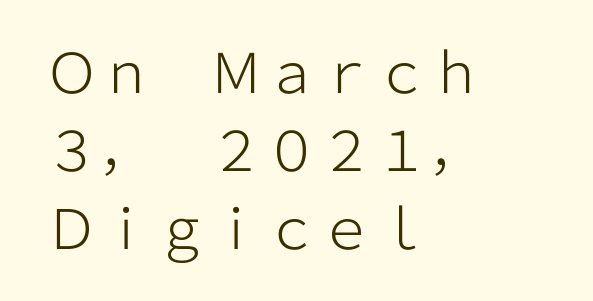
{"serif": "no", "italic": "no", "bold": "no", "weight": "light", "width": "normal", "stroke_contrast": "low", "x_height": "medium", "monospaced": "no", "underline": "no", "align": "left", "line_spacing": "normal", "line_spacing_ratio": 1.42, "letter_spacing": "normal", "letter_spacing_em": 0.0, "glyph_px": 55}
